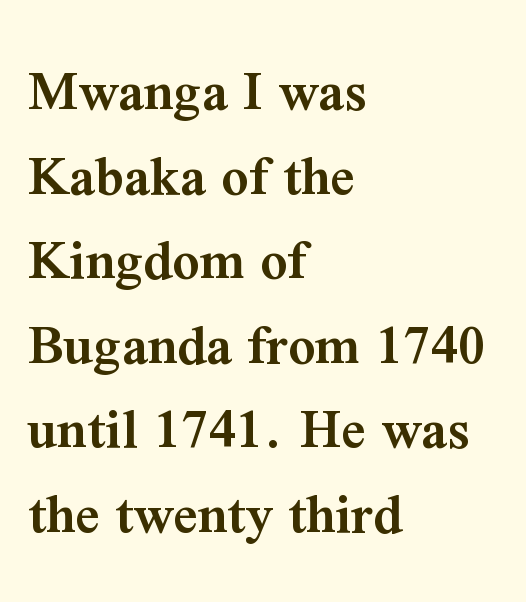
Q: Is the text bold? A: Semi-bold.
Q: Is the text italic (slanted)? A: No, it is upright.
Q: Is the typeface a serif or a sans-serif typeface? A: Serif.
Q: Is the text underlined? A: No.
Q: How is the paragraph aligned? A: Left-aligned.
Q: Is the spacing between letters normal or unusually wide? A: Normal.
Q: Is the spacing between lines tight, normal or loose? A: Normal.
Q: Width (condensed, normal, or wide)? A: Normal.
Q: Stroke contrast? A: Medium.
Q: x-height? A: Medium.
Q: Monospaced? A: No.
